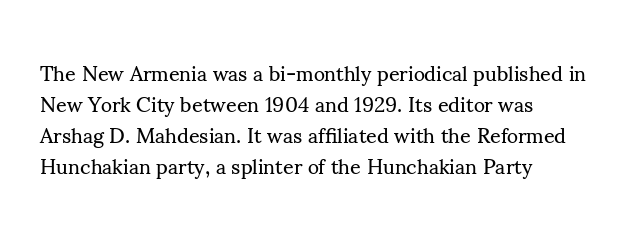
Q: Is the text bold? A: No.
Q: Is the text italic (slanted)? A: No, it is upright.
Q: Is the text underlined? A: No.
Q: How is the paragraph aligned? A: Left-aligned.
Q: Is the spacing between letters normal or unusually wide? A: Normal.
Q: Is the spacing between lines tight, normal or loose? A: Normal.
